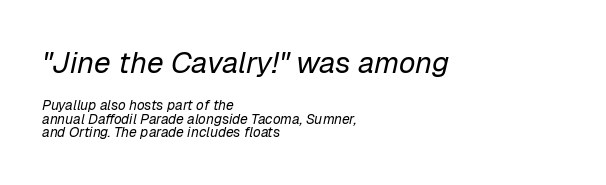
{"italic": "yes", "lean": "right", "slant_degrees": 12, "bold": "no", "weight": "regular", "width": "normal", "stroke_contrast": "low", "x_height": "medium", "monospaced": "no", "underline": "no", "align": "left", "line_spacing": "tight", "line_spacing_ratio": 0.97, "letter_spacing": "normal", "letter_spacing_em": 0.0, "larger_block": "first", "size_ratio": 2.14, "glyph_px": 30}
